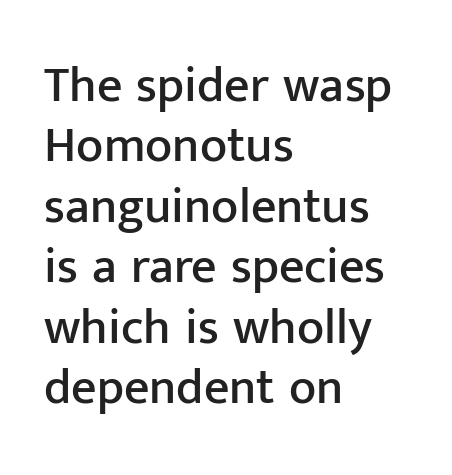
The image shows 50 px sans-serif type, upright; set left-aligned, line spacing 1.21x, normal letter spacing, not underlined; low stroke contrast and a medium x-height.
